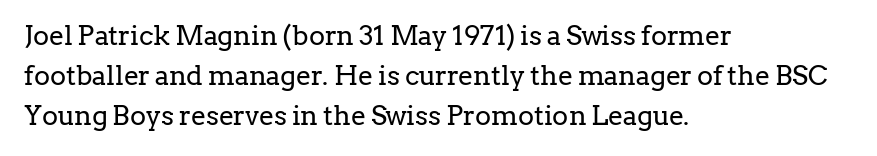
The image shows 27 px text type, upright; set left-aligned, normal line spacing (1.48x), normal letter spacing, not underlined.
